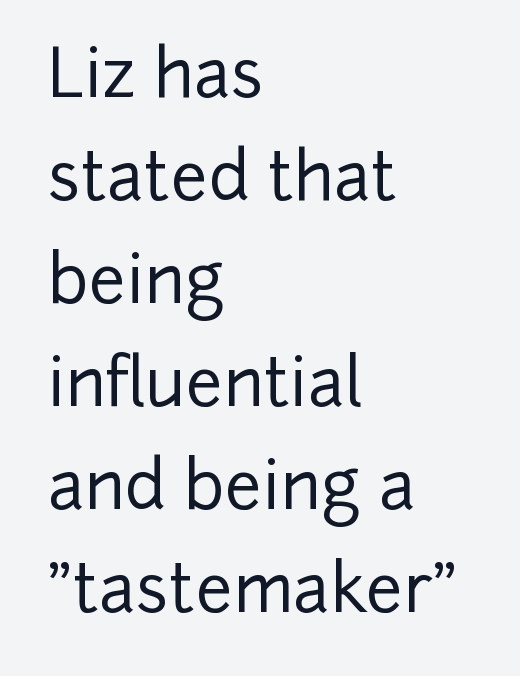
The image shows 66 px sans-serif type, upright; set left-aligned, normal line spacing (1.56x), normal letter spacing, not underlined; low stroke contrast and a medium x-height.
